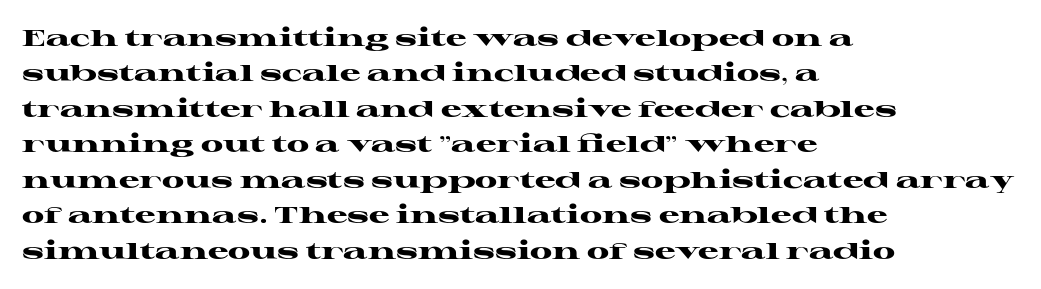
The image shows 23 px bold type, upright; set left-aligned, normal line spacing (1.54x), normal letter spacing, not underlined.
